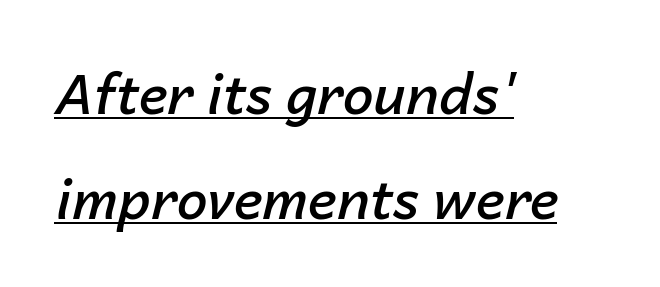
Q: Is the text bold? A: Semi-bold.
Q: Is the text italic (slanted)? A: Yes, it leans right by about 14 degrees.
Q: Is the text underlined? A: Yes.
Q: How is the paragraph aligned? A: Left-aligned.
Q: Is the spacing between letters normal or unusually wide? A: Normal.
Q: Is the spacing between lines tight, normal or loose? A: Loose.
Q: Width (condensed, normal, or wide)? A: Normal.
Q: Stroke contrast? A: Low.
Q: x-height? A: Medium.
Q: Monospaced? A: No.
